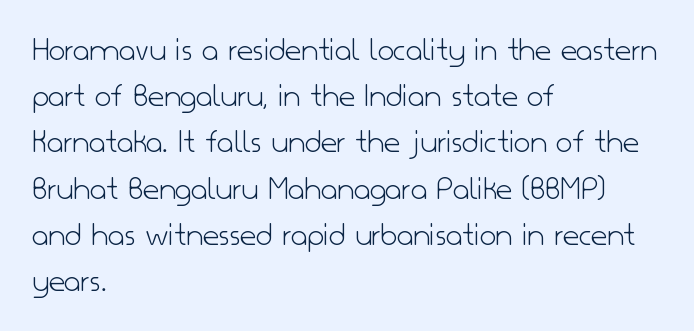
{"serif": "no", "italic": "no", "bold": "no", "weight": "light", "width": "normal", "stroke_contrast": "low", "x_height": "small", "monospaced": "no", "underline": "no", "align": "left", "line_spacing": "normal", "line_spacing_ratio": 1.32, "letter_spacing": "normal", "letter_spacing_em": 0.0, "glyph_px": 35}
